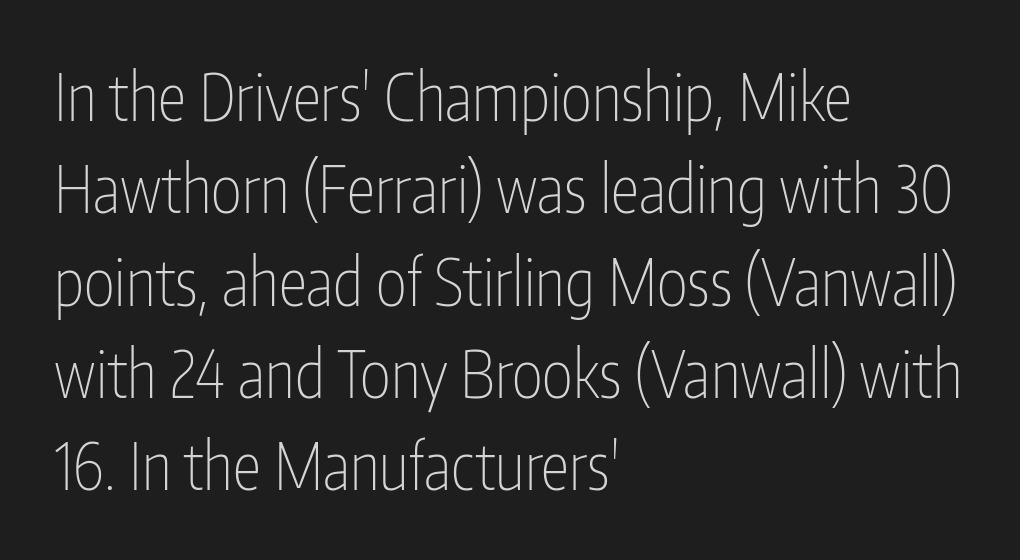
Q: Is the text bold? A: No.
Q: Is the text italic (slanted)? A: No, it is upright.
Q: Is the typeface a serif or a sans-serif typeface? A: Sans-serif.
Q: Is the text underlined? A: No.
Q: How is the paragraph aligned? A: Left-aligned.
Q: Is the spacing between letters normal or unusually wide? A: Normal.
Q: Is the spacing between lines tight, normal or loose? A: Normal.
Q: Width (condensed, normal, or wide)? A: Condensed.
Q: Stroke contrast? A: Low.
Q: x-height? A: Medium.
Q: Monospaced? A: No.
